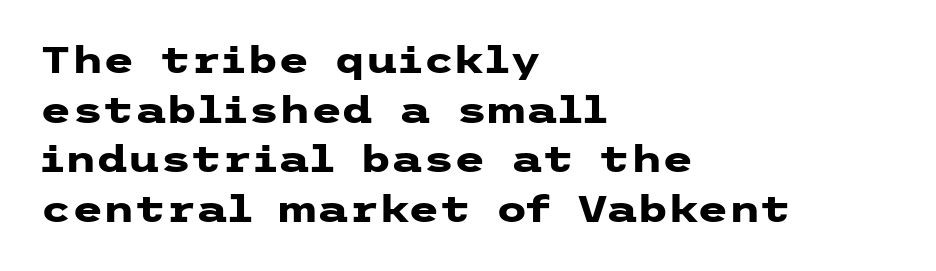
Q: Is the text bold? A: Yes.
Q: Is the text italic (slanted)? A: No, it is upright.
Q: Is the typeface a serif or a sans-serif typeface? A: Sans-serif.
Q: Is the text underlined? A: No.
Q: How is the paragraph aligned? A: Left-aligned.
Q: Is the spacing between letters normal or unusually wide? A: Normal.
Q: Is the spacing between lines tight, normal or loose? A: Normal.
Q: Width (condensed, normal, or wide)? A: Wide.
Q: Stroke contrast? A: Low.
Q: x-height? A: Medium.
